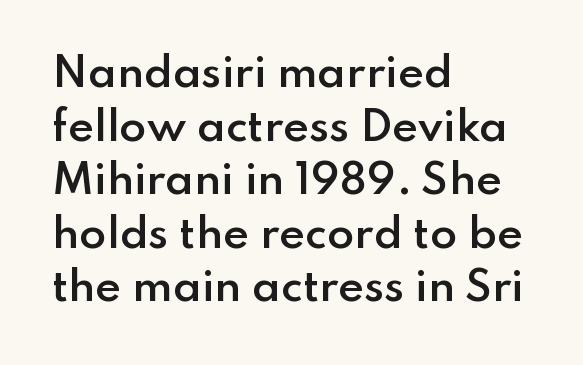
{"serif": "no", "italic": "no", "bold": "semi", "weight": "semibold", "width": "normal", "stroke_contrast": "low", "x_height": "small", "monospaced": "no", "underline": "no", "align": "left", "line_spacing": "normal", "line_spacing_ratio": 1.34, "letter_spacing": "normal", "letter_spacing_em": 0.0, "glyph_px": 40}
